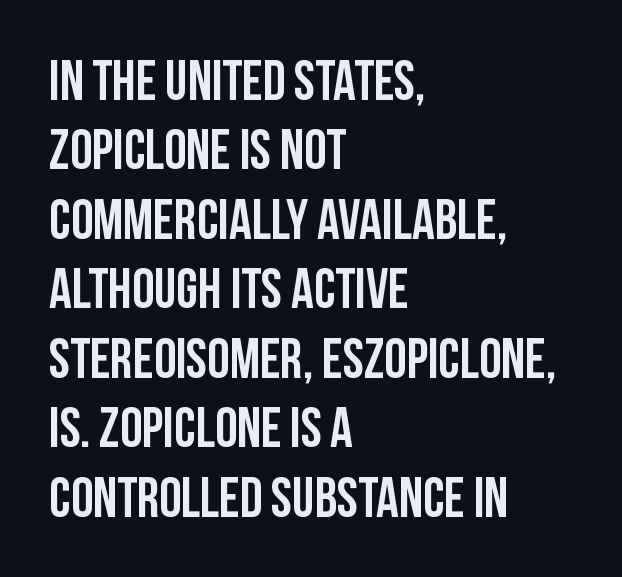
The image shows 56 px condensed sans-serif type, upright; set left-aligned, line spacing 1.24x, normal letter spacing, not underlined; low stroke contrast and a large x-height.
